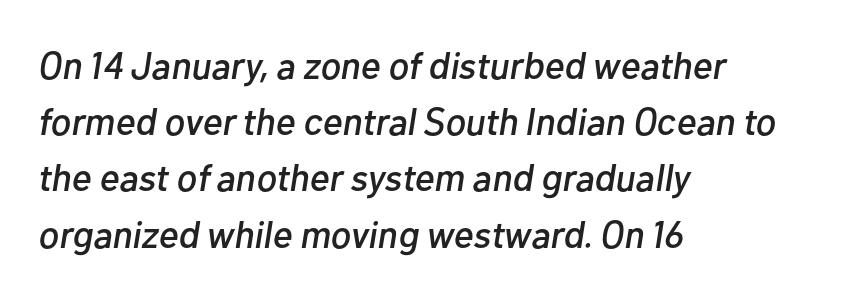
The image shows 38 px text type, italic (leaning right); set left-aligned, normal line spacing (1.48x), normal letter spacing, not underlined; low stroke contrast and a medium x-height.
